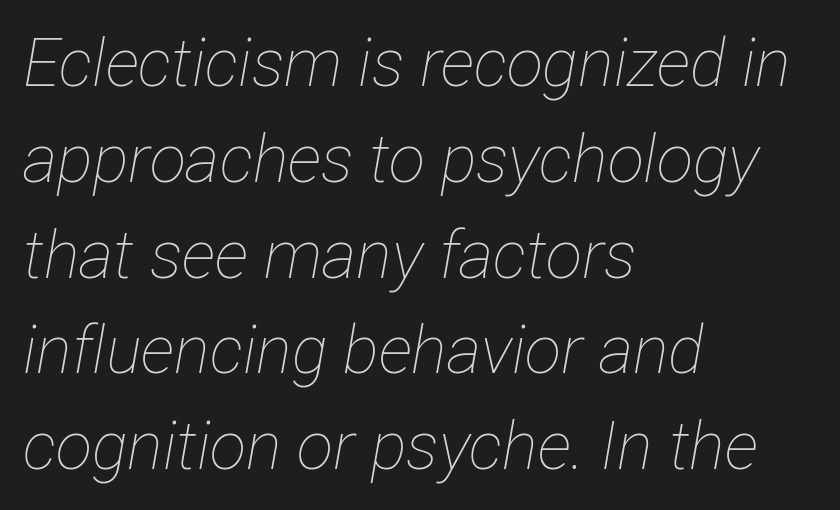
Students, note that the glyphs here touch the page at normal intervals. Visually the block forms a straight wall on the left and a jagged coastline on the right. What's the leading like? Ordinary, nothing unusual. This sample uses an oblique cut, with every glyph tilted off the vertical. Each letter keeps its own natural width here, so spacing adapts to shape.
